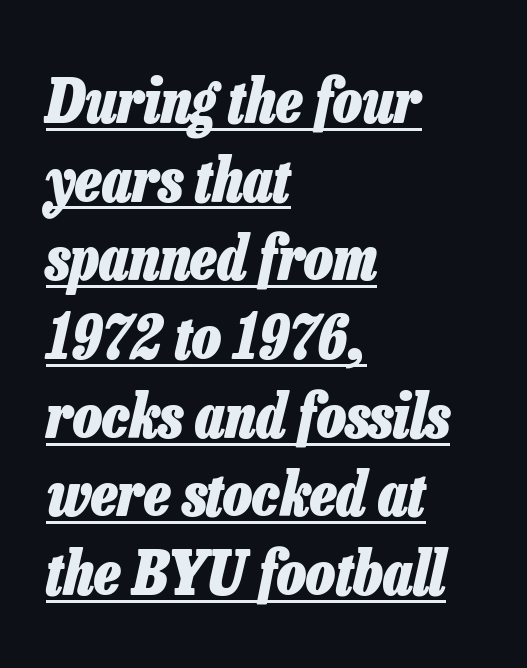
{"italic": "yes", "lean": "right", "slant_degrees": 13, "bold": "yes", "weight": "heavy", "width": "condensed", "stroke_contrast": "low", "x_height": "medium", "monospaced": "no", "underline": "yes", "align": "left", "line_spacing": "normal", "line_spacing_ratio": 1.29, "letter_spacing": "normal", "letter_spacing_em": 0.0, "glyph_px": 61}
